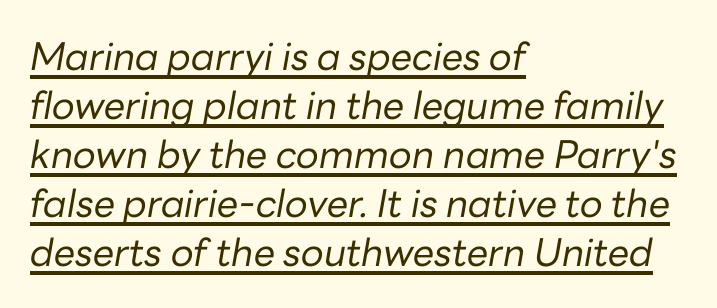
{"italic": "yes", "lean": "right", "slant_degrees": 10, "bold": "no", "weight": "regular", "width": "normal", "stroke_contrast": "low", "x_height": "medium", "monospaced": "no", "underline": "yes", "align": "left", "line_spacing": "normal", "line_spacing_ratio": 1.29, "letter_spacing": "normal", "letter_spacing_em": 0.0, "glyph_px": 38}
